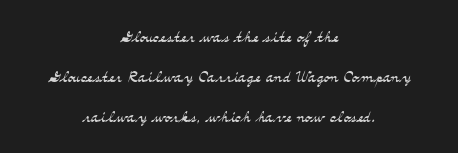
Q: Is the text bold? A: No.
Q: Is the text italic (slanted)? A: Yes.
Q: Is the text underlined? A: No.
Q: How is the paragraph aligned? A: Centered.
Q: Is the spacing between letters normal or unusually wide? A: Normal.
